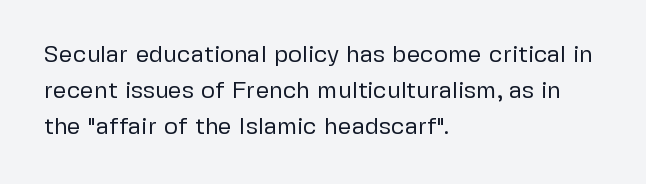
Default kerning and tracking; the words read as compact shapes. Tall strokes in this sample are plumb rather than angled. This rendering uses left alignment, leaving the right contour irregular. Students, observe: this is what conventionally led text looks like. Each stroke keeps to a modest, everyday thickness or less. Honestly, there is no underline to notice here at all.
